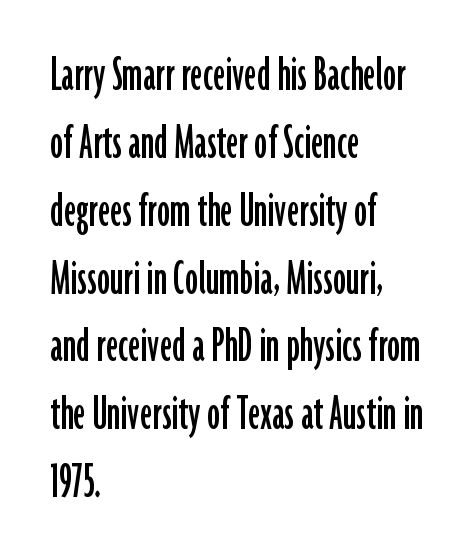
{"serif": "no", "italic": "no", "width": "condensed", "stroke_contrast": "low", "x_height": "medium", "monospaced": "no", "underline": "no", "align": "left", "line_spacing": "normal", "line_spacing_ratio": 1.28, "letter_spacing": "normal", "letter_spacing_em": 0.0, "glyph_px": 53}
